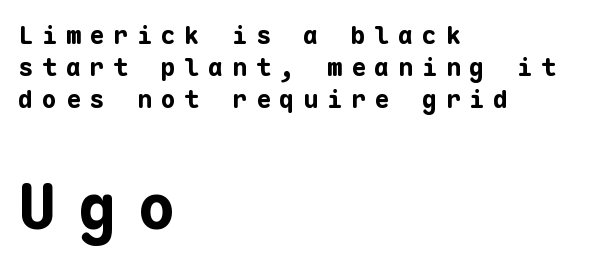
The image shows 63 px bold sans-serif type, upright, monospaced; set left-aligned, normal line spacing (1.28x), unusually wide letter spacing (+0.35 em), not underlined; the second (bottom) block is 2.52x larger; low stroke contrast and a medium x-height.
